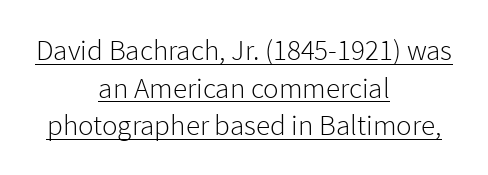
The image shows 29 px light sans-serif type, upright; set centered, normal line spacing (1.3x), normal letter spacing, underlined; low stroke contrast and a medium x-height.
